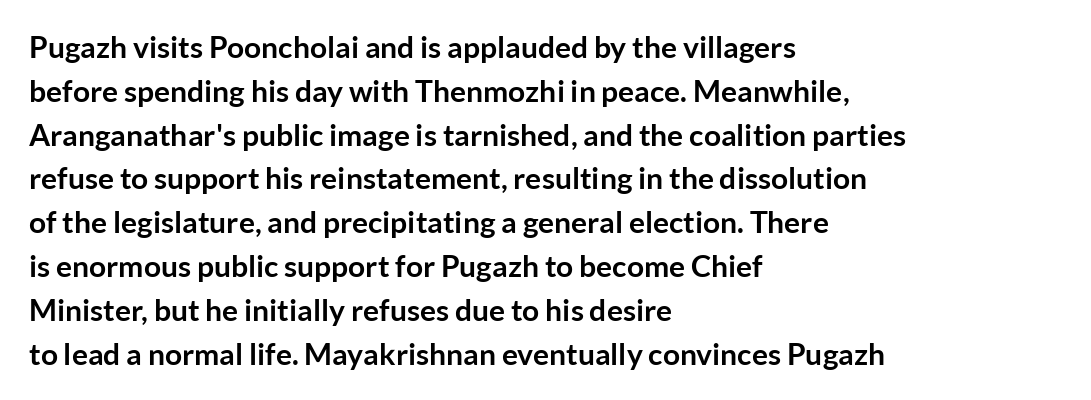
{"serif": "no", "italic": "no", "bold": "yes", "weight": "semibold", "width": "normal", "stroke_contrast": "low", "x_height": "medium", "monospaced": "no", "underline": "no", "align": "left", "line_spacing": "normal", "line_spacing_ratio": 1.46, "letter_spacing": "normal", "letter_spacing_em": 0.0, "glyph_px": 30}
